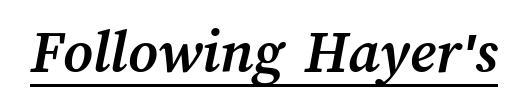
Weight check: bold — yes, fully. This sample has the flowing, uneven cadence of proportional lettering. Look at the tracking — it's just the regular setting, nothing added. What decoration does the sample have? An underline.
